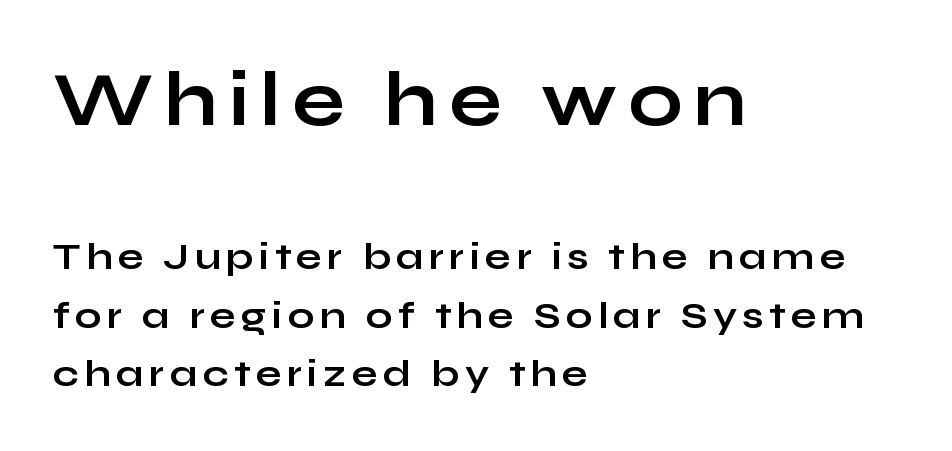
{"serif": "no", "italic": "no", "bold": "yes", "weight": "bold", "width": "wide", "stroke_contrast": "low", "x_height": "medium", "monospaced": "no", "underline": "no", "align": "left", "line_spacing": "normal", "line_spacing_ratio": 1.54, "larger_block": "first", "size_ratio": 2.03, "glyph_px": 77}
